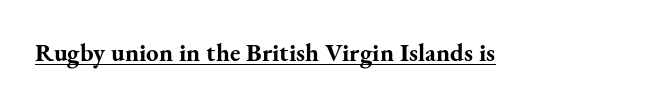
{"italic": "no", "bold": "yes", "underline": "yes", "letter_spacing": "normal", "letter_spacing_em": 0.0, "glyph_px": 25}
